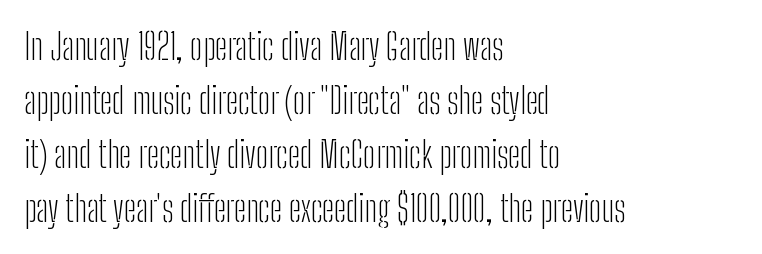
Q: Is the text bold? A: No.
Q: Is the text italic (slanted)? A: No, it is upright.
Q: Is the typeface a serif or a sans-serif typeface? A: Sans-serif.
Q: Is the text underlined? A: No.
Q: How is the paragraph aligned? A: Left-aligned.
Q: Is the spacing between letters normal or unusually wide? A: Normal.
Q: Is the spacing between lines tight, normal or loose? A: Normal.
Q: Width (condensed, normal, or wide)? A: Condensed.
Q: Stroke contrast? A: Low.
Q: x-height? A: Medium.
Q: Monospaced? A: No.
